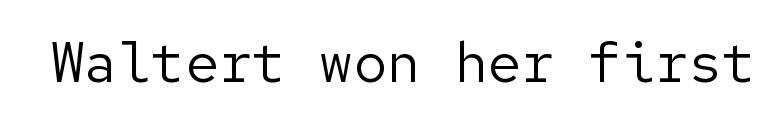
Q: Is the text bold? A: No.
Q: Is the text italic (slanted)? A: No, it is upright.
Q: Is the typeface a serif or a sans-serif typeface? A: Sans-serif.
Q: Is the text underlined? A: No.
Q: Is the spacing between letters normal or unusually wide? A: Normal.
Q: Width (condensed, normal, or wide)? A: Normal.
Q: Stroke contrast? A: Low.
Q: x-height? A: Medium.
